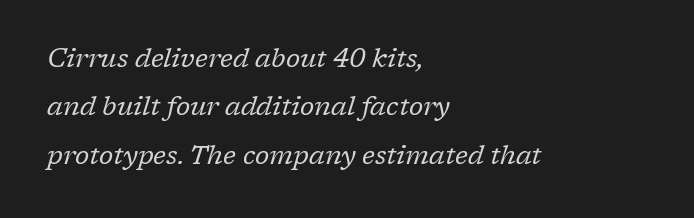
{"italic": "yes", "lean": "right", "slant_degrees": 17, "bold": "no", "underline": "no", "align": "left", "line_spacing_ratio": 1.86, "letter_spacing": "normal", "letter_spacing_em": 0.0, "glyph_px": 26}
